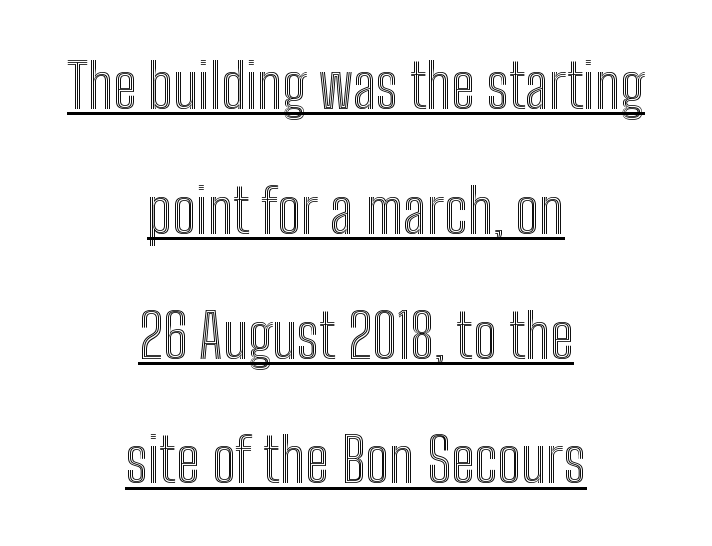
Is this a fixed-width face? No — the glyphs have proportional, varying widths. The face used here appears with an underline applied. The font's upright variant was chosen for this text. The gaps between neighbouring characters are ordinary and unremarkable.
